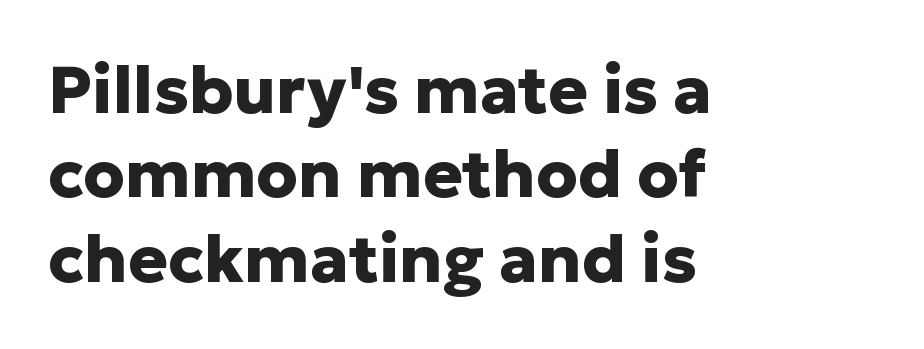
{"serif": "no", "italic": "no", "bold": "yes", "weight": "heavy", "width": "normal", "stroke_contrast": "low", "x_height": "medium", "monospaced": "no", "underline": "no", "align": "left", "line_spacing": "normal", "line_spacing_ratio": 1.28, "letter_spacing": "normal", "letter_spacing_em": 0.0, "glyph_px": 66}
